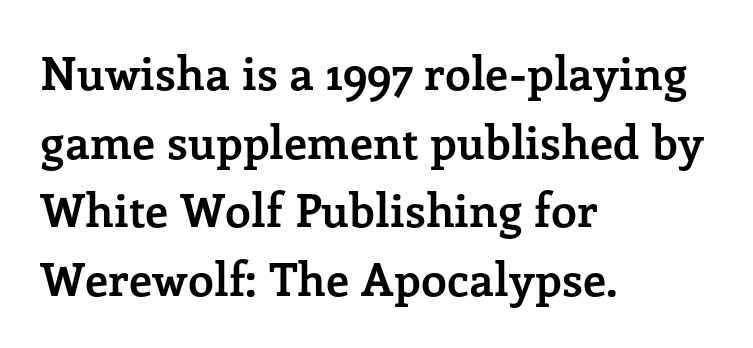
The image shows 46 px semibold serif type, upright; set left-aligned, normal line spacing (1.49x), normal letter spacing, not underlined; low stroke contrast and a medium x-height.
